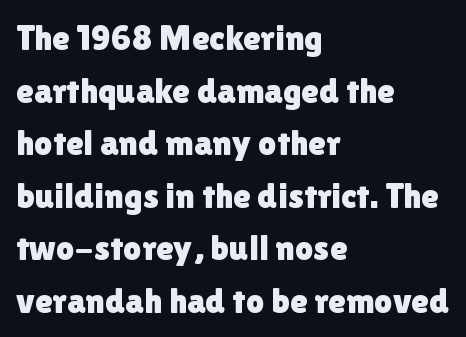
{"serif": "no", "italic": "no", "width": "normal", "x_height": "medium", "monospaced": "no", "underline": "no", "align": "left", "line_spacing": "normal", "line_spacing_ratio": 1.46, "letter_spacing": "normal", "letter_spacing_em": 0.0, "glyph_px": 36}
